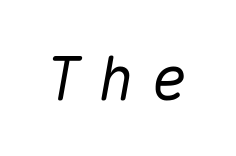
{"italic": "yes", "lean": "right", "slant_degrees": 10, "width": "normal", "stroke_contrast": "medium", "x_height": "medium", "monospaced": "yes", "underline": "no", "letter_spacing": "wide", "letter_spacing_em": 0.29, "glyph_px": 60}
